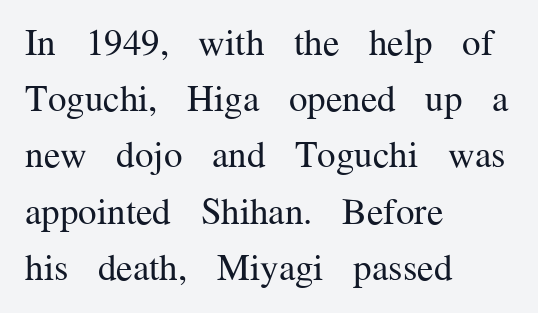
The ragged edge is on the right, which tells us the setting is flush left. The typesetting does not lean heavy: it is not bold. The specimen reads as upright at a glance. The glyphs are unaccompanied by any horizontal stroke below them.
